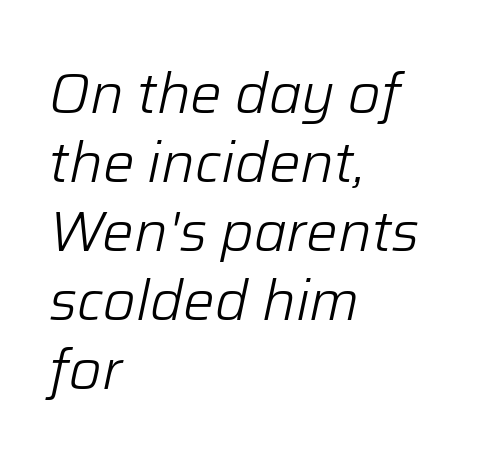
No chunkiness to these letters — they're not bold. Descenders hang freely into open space. The rag falls on the right side of this text block. A typesetter would call this zero additional tracking.
